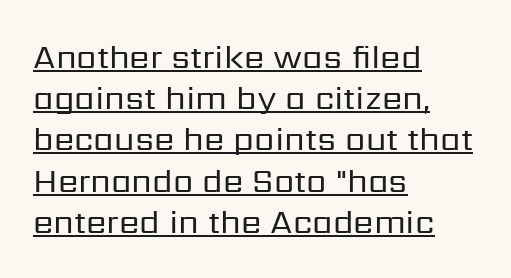
Q: Is the text bold? A: No.
Q: Is the text italic (slanted)? A: No, it is upright.
Q: Is the typeface a serif or a sans-serif typeface? A: Sans-serif.
Q: Is the text underlined? A: Yes.
Q: How is the paragraph aligned? A: Left-aligned.
Q: Is the spacing between letters normal or unusually wide? A: Normal.
Q: Is the spacing between lines tight, normal or loose? A: Normal.
Q: Width (condensed, normal, or wide)? A: Normal.
Q: Stroke contrast? A: Low.
Q: x-height? A: Medium.
Q: Monospaced? A: No.
